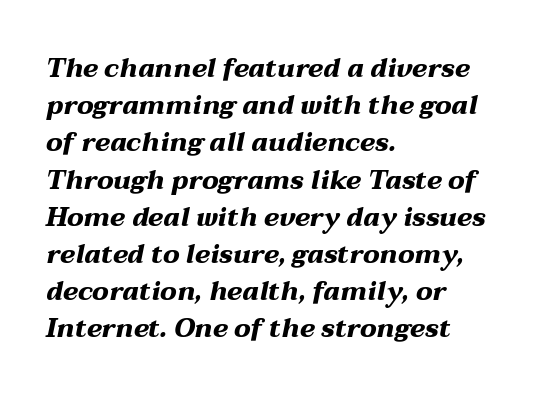
Q: Is the text bold? A: Yes.
Q: Is the text italic (slanted)? A: Yes, it leans right by about 12 degrees.
Q: Is the text underlined? A: No.
Q: How is the paragraph aligned? A: Left-aligned.
Q: Is the spacing between letters normal or unusually wide? A: Normal.
Q: Is the spacing between lines tight, normal or loose? A: Normal.
